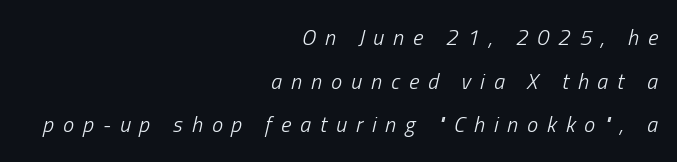
Q: Is the text bold? A: No.
Q: Is the text italic (slanted)? A: Yes, it leans right by about 13 degrees.
Q: Is the text underlined? A: No.
Q: How is the paragraph aligned? A: Right-aligned.
Q: Is the spacing between letters normal or unusually wide? A: Unusually wide.
Q: Is the spacing between lines tight, normal or loose? A: Loose.
